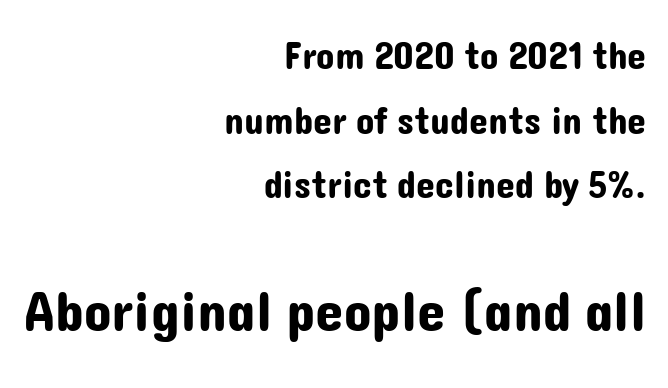
{"serif": "no", "italic": "no", "width": "normal", "stroke_contrast": "low", "x_height": "medium", "monospaced": "no", "underline": "no", "align": "right", "line_spacing": "normal", "line_spacing_ratio": 1.7, "letter_spacing": "normal", "letter_spacing_em": 0.0, "larger_block": "second", "size_ratio": 1.5, "glyph_px": 57}
